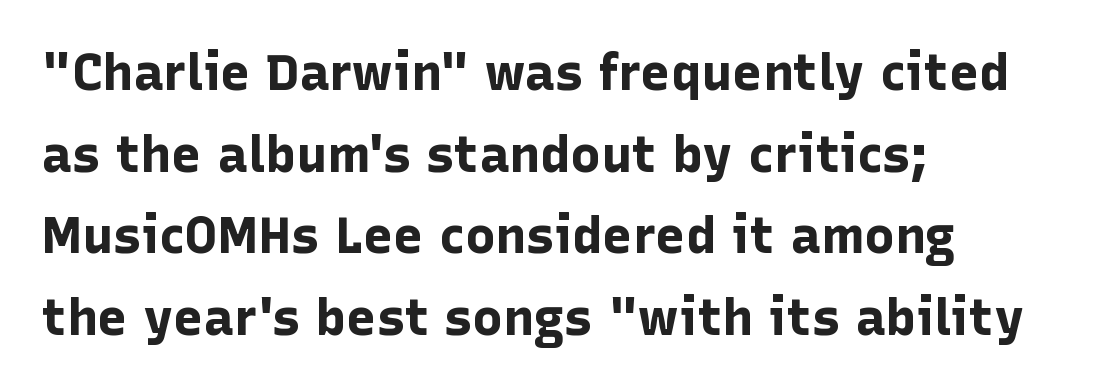
Q: Is the text bold? A: Yes.
Q: Is the text italic (slanted)? A: No, it is upright.
Q: Is the typeface a serif or a sans-serif typeface? A: Sans-serif.
Q: Is the text underlined? A: No.
Q: How is the paragraph aligned? A: Left-aligned.
Q: Is the spacing between letters normal or unusually wide? A: Normal.
Q: Is the spacing between lines tight, normal or loose? A: Normal.
Q: Width (condensed, normal, or wide)? A: Normal.
Q: Stroke contrast? A: Low.
Q: x-height? A: Medium.
Q: Monospaced? A: No.
